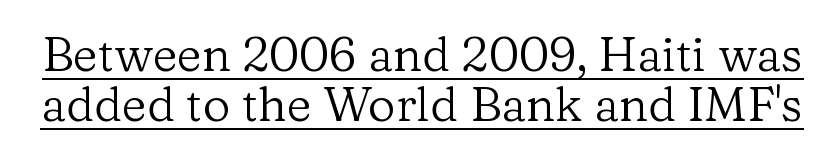
{"serif": "yes", "italic": "no", "bold": "no", "weight": "regular", "width": "normal", "stroke_contrast": "low", "x_height": "medium", "monospaced": "no", "underline": "yes", "line_spacing": "tight", "line_spacing_ratio": 1.05, "letter_spacing": "normal", "letter_spacing_em": 0.0, "glyph_px": 48}
